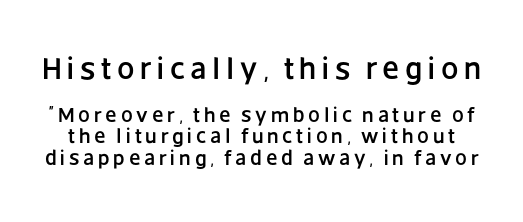
The lettering holds an erect, upright posture throughout. Is the lower block the larger one? No — the upper block carries the bigger type. Students, observe: this is what under-led, compact text looks like. The letters advance in unequal steps, a hallmark of proportional type.
